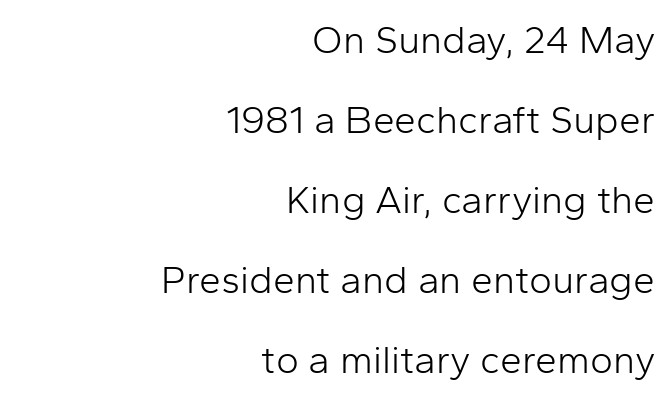
These lines are set flush right with a ragged left edge. The type family on display is of the sans-serif kind. These lines are rendered in a variable-pitch font. You could fit nearly another row in the gap between these rows. Is there any slant? The stems are plumb.
